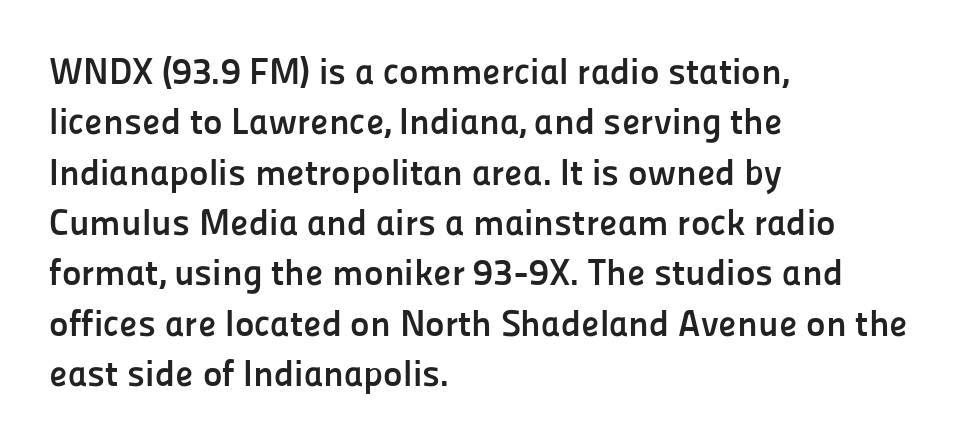
{"serif": "no", "italic": "no", "bold": "yes", "weight": "semibold", "width": "normal", "stroke_contrast": "low", "x_height": "medium", "monospaced": "no", "underline": "no", "align": "left", "line_spacing": "normal", "line_spacing_ratio": 1.36, "letter_spacing": "normal", "letter_spacing_em": 0.0, "glyph_px": 37}
